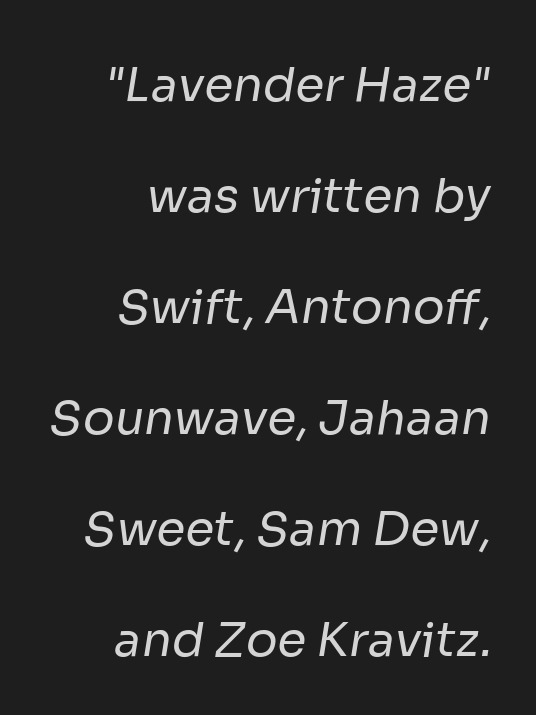
The image shows 47 px regular-weight sans-serif type; set right-aligned, loose line spacing (2.36x), normal letter spacing, not underlined; low stroke contrast and a medium x-height.
